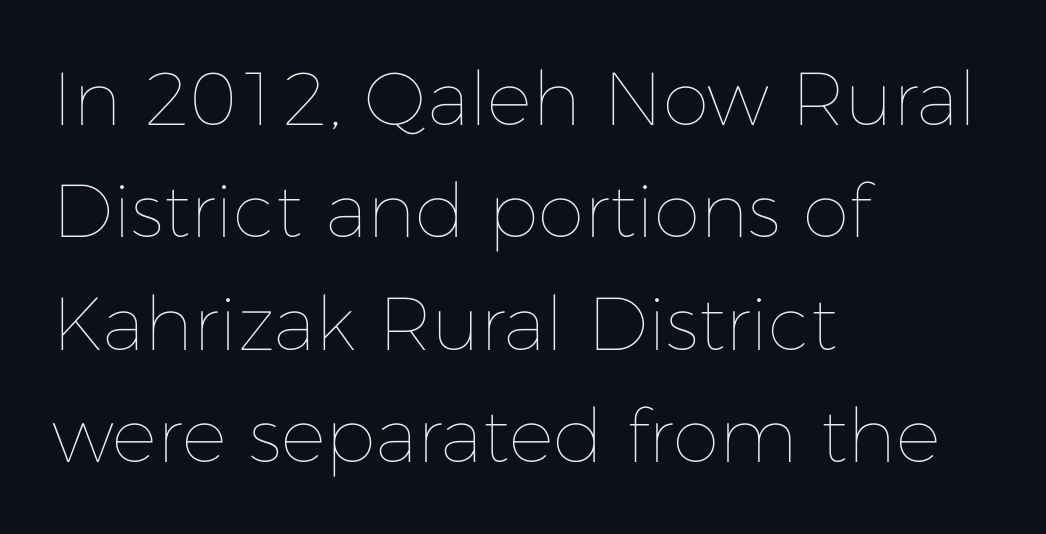
Q: Is the text bold? A: No.
Q: Is the text italic (slanted)? A: No, it is upright.
Q: Is the text underlined? A: No.
Q: How is the paragraph aligned? A: Left-aligned.
Q: Is the spacing between letters normal or unusually wide? A: Normal.
Q: Is the spacing between lines tight, normal or loose? A: Normal.
Q: Width (condensed, normal, or wide)? A: Normal.
Q: Stroke contrast? A: Low.
Q: x-height? A: Medium.
Q: Monospaced? A: No.
